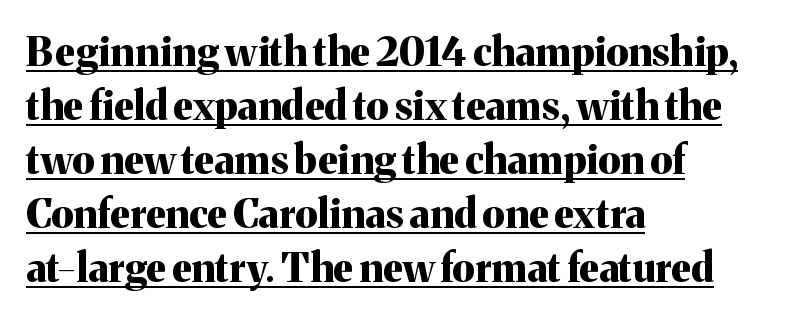
{"serif": "yes", "italic": "no", "bold": "yes", "weight": "bold", "width": "normal", "stroke_contrast": "medium", "x_height": "medium", "monospaced": "no", "underline": "yes", "align": "left", "line_spacing": "normal", "line_spacing_ratio": 1.35, "letter_spacing": "normal", "letter_spacing_em": 0.0, "glyph_px": 40}
